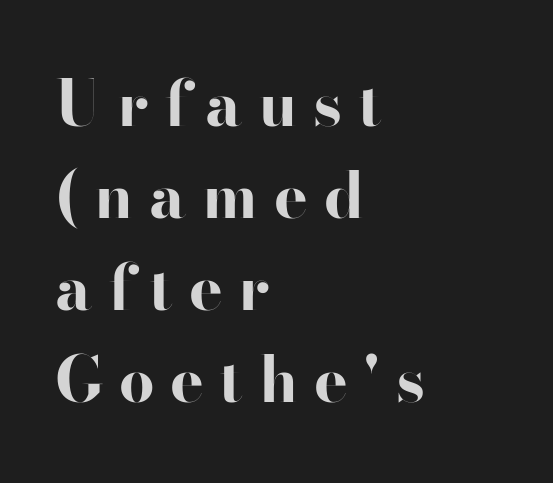
Q: Is the text bold? A: Yes.
Q: Is the text italic (slanted)? A: No, it is upright.
Q: Is the typeface a serif or a sans-serif typeface? A: Sans-serif.
Q: Is the text underlined? A: No.
Q: How is the paragraph aligned? A: Left-aligned.
Q: Is the spacing between letters normal or unusually wide? A: Unusually wide.
Q: Is the spacing between lines tight, normal or loose? A: Normal.
Q: Width (condensed, normal, or wide)? A: Wide.
Q: Stroke contrast? A: High.
Q: x-height? A: Small.
Q: Monospaced? A: No.
